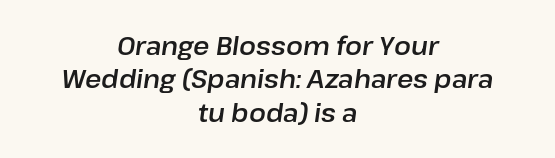
Each new line begins a customary step beneath the previous one. The gap between lines stays unmarked. When letters slant like this, we call the style italic. Notice how the passage keeps no hard edge, just a central spine.
